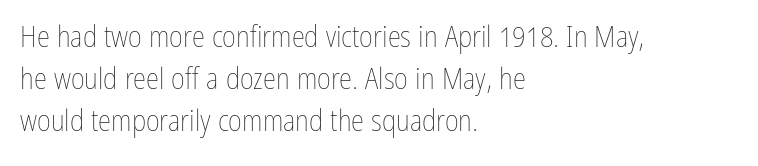
Q: Is the text bold? A: No.
Q: Is the text italic (slanted)? A: No, it is upright.
Q: Is the text underlined? A: No.
Q: How is the paragraph aligned? A: Left-aligned.
Q: Is the spacing between letters normal or unusually wide? A: Normal.
Q: Is the spacing between lines tight, normal or loose? A: Normal.
Q: Width (condensed, normal, or wide)? A: Condensed.
Q: Stroke contrast? A: Low.
Q: x-height? A: Medium.
Q: Monospaced? A: No.
